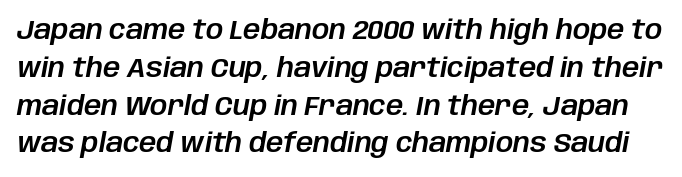
The image shows 27 px text type, italic (leaning right); set normal line spacing (1.4x), normal letter spacing, not underlined.
